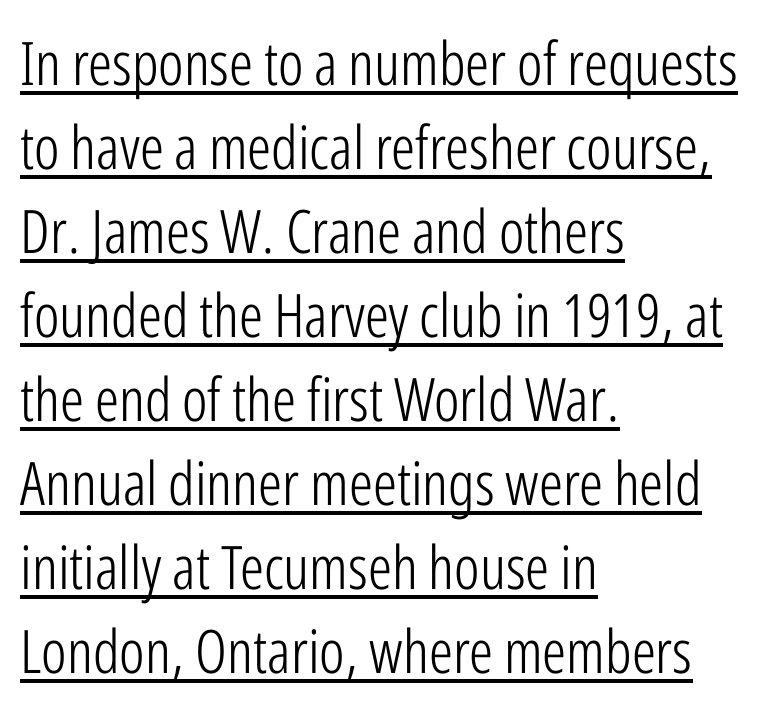
{"serif": "no", "italic": "no", "bold": "no", "weight": "light", "width": "condensed", "stroke_contrast": "low", "x_height": "medium", "monospaced": "no", "underline": "yes", "align": "left", "line_spacing": "normal", "line_spacing_ratio": 1.4, "letter_spacing": "normal", "letter_spacing_em": 0.0, "glyph_px": 60}
